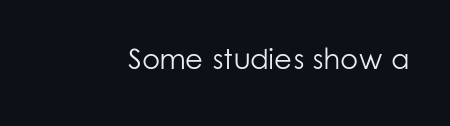
{"serif": "no", "italic": "no", "bold": "no", "weight": "light", "width": "normal", "stroke_contrast": "low", "x_height": "medium", "monospaced": "no", "underline": "no", "letter_spacing": "normal", "letter_spacing_em": 0.0, "glyph_px": 29}
